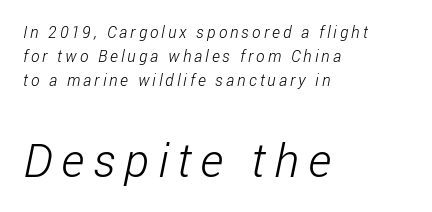
The image shows 47 px light, condensed sans-serif type; set left-aligned, normal line spacing (1.5x), not underlined; the second (bottom) block is 2.94x larger; low stroke contrast and a medium x-height.
